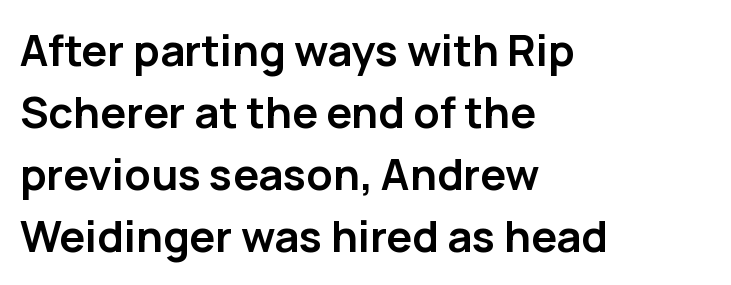
Q: Is the text bold? A: Yes.
Q: Is the text italic (slanted)? A: No, it is upright.
Q: Is the typeface a serif or a sans-serif typeface? A: Sans-serif.
Q: Is the text underlined? A: No.
Q: How is the paragraph aligned? A: Left-aligned.
Q: Is the spacing between letters normal or unusually wide? A: Normal.
Q: Is the spacing between lines tight, normal or loose? A: Normal.
Q: Width (condensed, normal, or wide)? A: Normal.
Q: Stroke contrast? A: Low.
Q: x-height? A: Medium.
Q: Monospaced? A: No.
